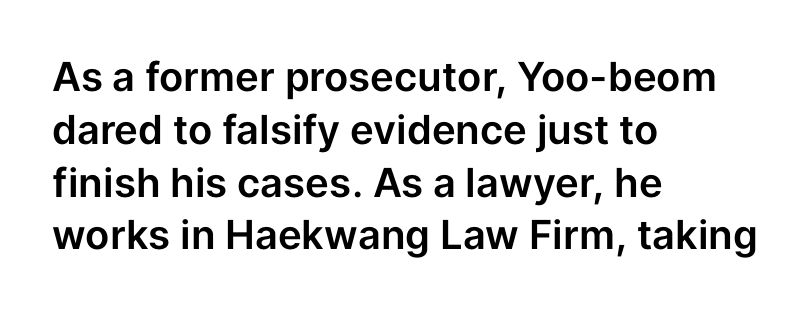
Q: Is the text italic (slanted)? A: No, it is upright.
Q: Is the typeface a serif or a sans-serif typeface? A: Sans-serif.
Q: Is the text underlined? A: No.
Q: How is the paragraph aligned? A: Left-aligned.
Q: Is the spacing between letters normal or unusually wide? A: Normal.
Q: Is the spacing between lines tight, normal or loose? A: Normal.
Q: Width (condensed, normal, or wide)? A: Normal.
Q: Stroke contrast? A: Low.
Q: x-height? A: Medium.
Q: Monospaced? A: No.
